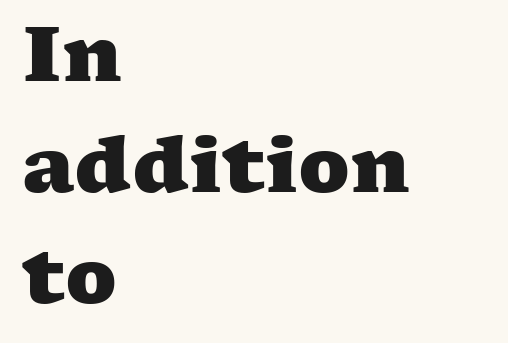
The image shows 76 px heavy, wide serif type; set left-aligned, normal line spacing (1.46x), normal letter spacing, not underlined; medium stroke contrast and a medium x-height.
